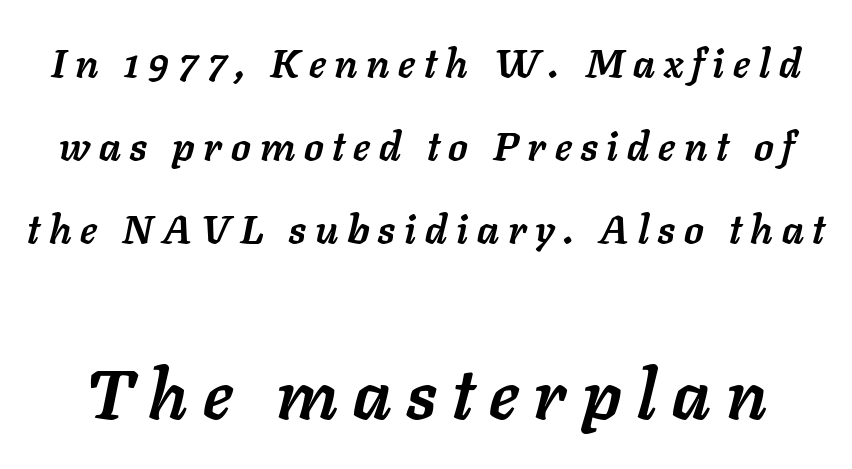
{"italic": "yes", "lean": "right", "slant_degrees": 11, "bold": "yes", "weight": "semibold", "width": "normal", "stroke_contrast": "low", "x_height": "medium", "monospaced": "no", "underline": "no", "line_spacing": "loose", "line_spacing_ratio": 2.07, "letter_spacing": "wide", "letter_spacing_em": 0.22, "larger_block": "second", "size_ratio": 1.75, "glyph_px": 70}
